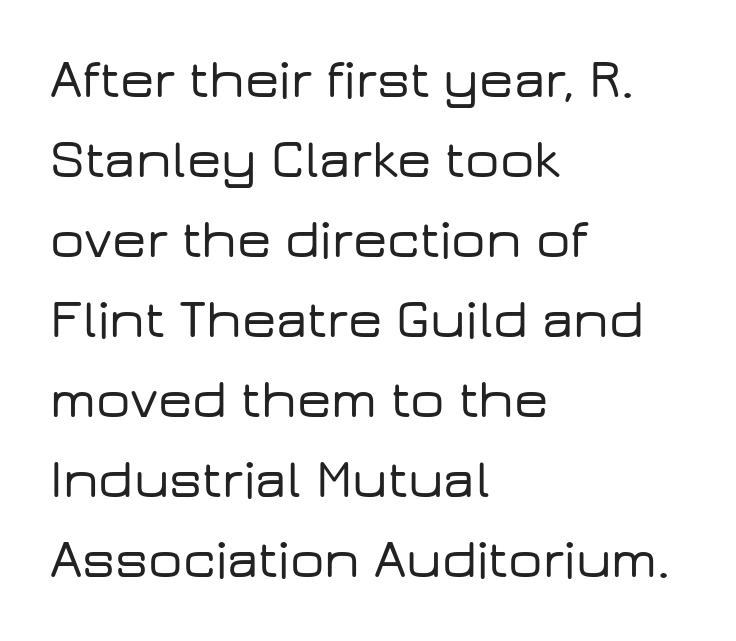
The image shows 54 px wide sans-serif type, upright; set left-aligned, normal line spacing (1.48x), normal letter spacing, not underlined; low stroke contrast and a medium x-height.
